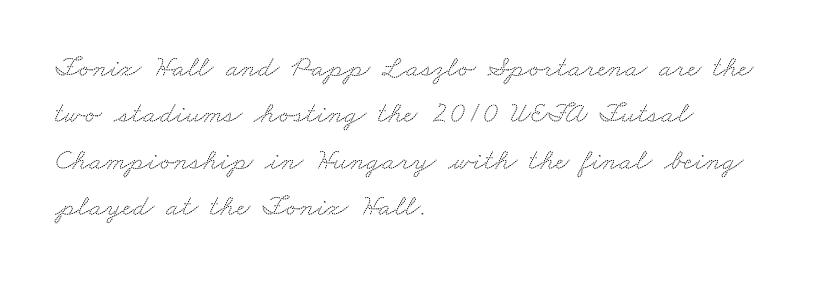
Q: Is the typeface a serif or a sans-serif typeface? A: Serif.
Q: Is the text underlined? A: No.
Q: How is the paragraph aligned? A: Left-aligned.
Q: Is the spacing between letters normal or unusually wide? A: Normal.
Q: Is the spacing between lines tight, normal or loose? A: Normal.
Q: Width (condensed, normal, or wide)? A: Wide.
Q: Stroke contrast? A: Medium.
Q: x-height? A: Small.
Q: Monospaced? A: No.
